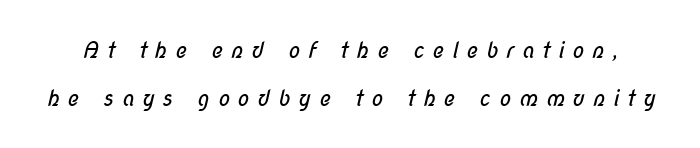
A typesetter would call this leading open, well beyond the default. The weight would be labelled regular, book, light, or lighter still. Underline: absent. The rendering inserts visible extra space after every character.
